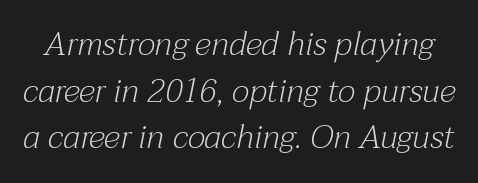
Q: Is the text bold? A: No.
Q: Is the text italic (slanted)? A: Yes, it leans right by about 12 degrees.
Q: Is the typeface a serif or a sans-serif typeface? A: Serif.
Q: Is the text underlined? A: No.
Q: Is the spacing between letters normal or unusually wide? A: Normal.
Q: Is the spacing between lines tight, normal or loose? A: Normal.
Q: Width (condensed, normal, or wide)? A: Normal.
Q: Stroke contrast? A: Medium.
Q: x-height? A: Medium.
Q: Monospaced? A: No.
